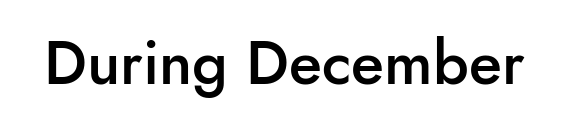
The image shows 61 px semibold sans-serif type, upright; set normal letter spacing, not underlined; low stroke contrast and a small x-height.
